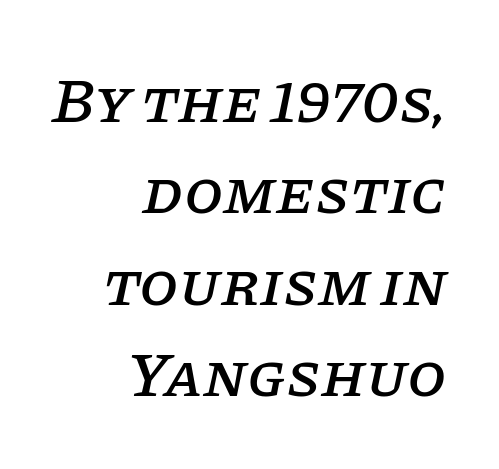
{"serif": "yes", "italic": "yes", "lean": "right", "slant_degrees": 11, "width": "normal", "stroke_contrast": "low", "x_height": "large", "monospaced": "no", "underline": "no", "align": "right", "line_spacing": "normal", "line_spacing_ratio": 1.45, "letter_spacing": "normal", "letter_spacing_em": 0.0, "glyph_px": 63}
